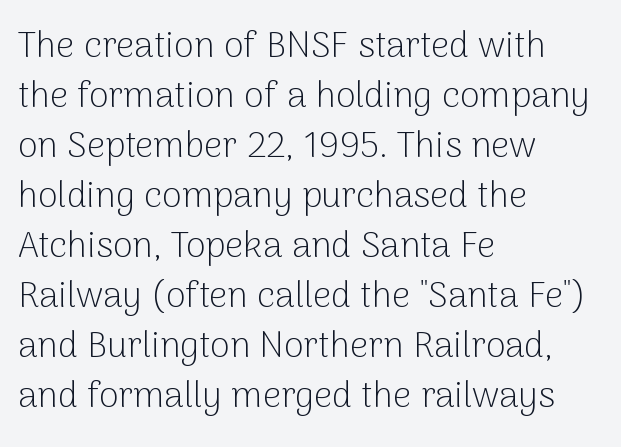
The image shows 36 px light sans-serif type, upright; set left-aligned, normal line spacing (1.39x), normal letter spacing, not underlined; low stroke contrast and a medium x-height.
